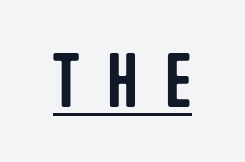
{"serif": "no", "italic": "no", "width": "condensed", "stroke_contrast": "low", "x_height": "large", "monospaced": "no", "underline": "yes", "letter_spacing": "wide", "letter_spacing_em": 0.4, "glyph_px": 68}
